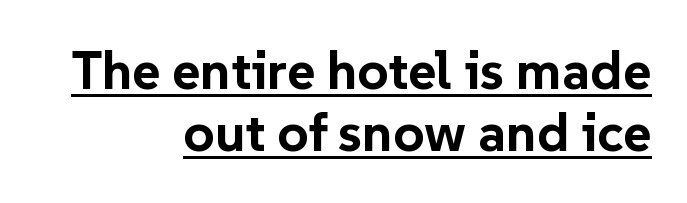
Q: Is the text bold? A: Yes.
Q: Is the text italic (slanted)? A: No, it is upright.
Q: Is the typeface a serif or a sans-serif typeface? A: Sans-serif.
Q: Is the text underlined? A: Yes.
Q: How is the paragraph aligned? A: Right-aligned.
Q: Is the spacing between letters normal or unusually wide? A: Normal.
Q: Is the spacing between lines tight, normal or loose? A: Tight.
Q: Width (condensed, normal, or wide)? A: Normal.
Q: Stroke contrast? A: Low.
Q: x-height? A: Medium.
Q: Monospaced? A: No.
